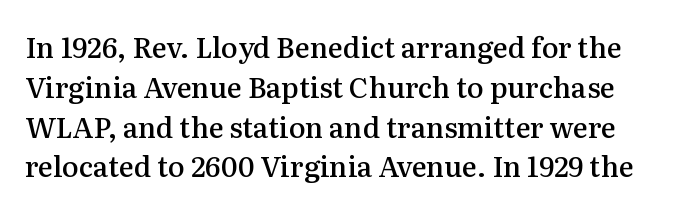
Q: Is the text bold? A: Semi-bold.
Q: Is the text italic (slanted)? A: No, it is upright.
Q: Is the typeface a serif or a sans-serif typeface? A: Serif.
Q: Is the text underlined? A: No.
Q: Is the spacing between letters normal or unusually wide? A: Normal.
Q: Is the spacing between lines tight, normal or loose? A: Normal.
Q: Width (condensed, normal, or wide)? A: Normal.
Q: Stroke contrast? A: Medium.
Q: x-height? A: Medium.
Q: Monospaced? A: No.
